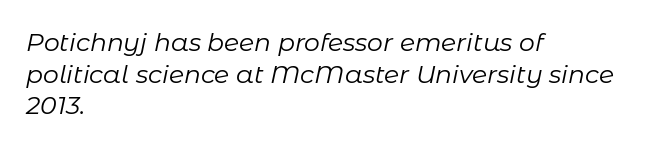
Q: Is the text bold? A: No.
Q: Is the text italic (slanted)? A: Yes, it leans right by about 11 degrees.
Q: Is the text underlined? A: No.
Q: How is the paragraph aligned? A: Left-aligned.
Q: Is the spacing between letters normal or unusually wide? A: Normal.
Q: Is the spacing between lines tight, normal or loose? A: Normal.
